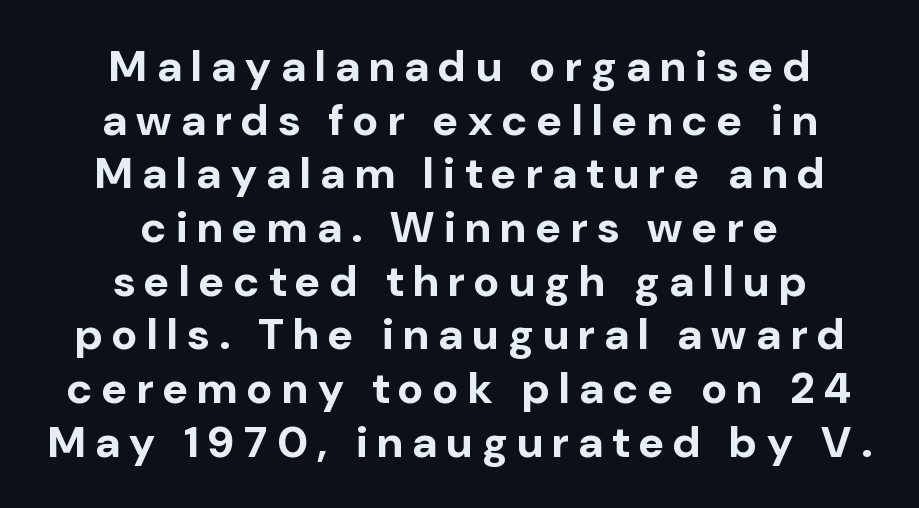
The image shows 44 px bold sans-serif type, upright; set centered, line spacing 1.22x, unusually wide letter spacing (+0.22 em), not underlined; low stroke contrast and a medium x-height.
